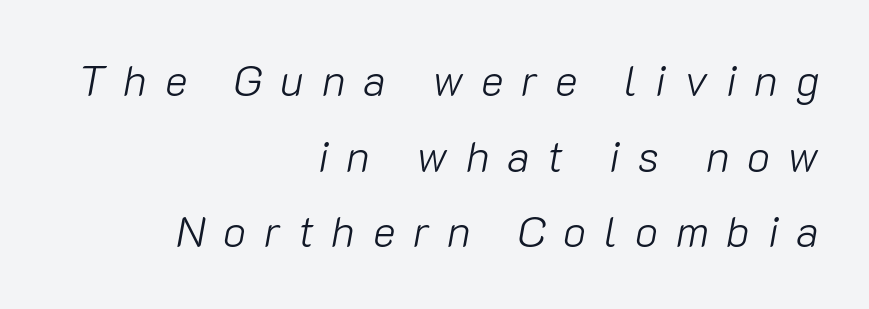
The image shows 43 px light type, italic (leaning right); set right-aligned, line spacing 1.76x, unusually wide letter spacing (+0.41 em), not underlined; low stroke contrast and a medium x-height.
